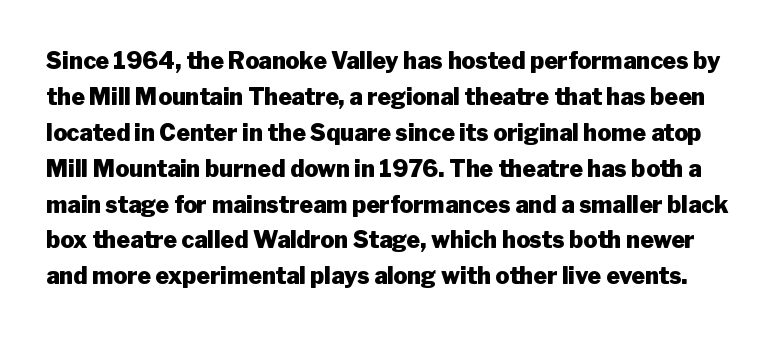
The image shows 23 px bold type, upright; set normal line spacing (1.56x), normal letter spacing, not underlined.
